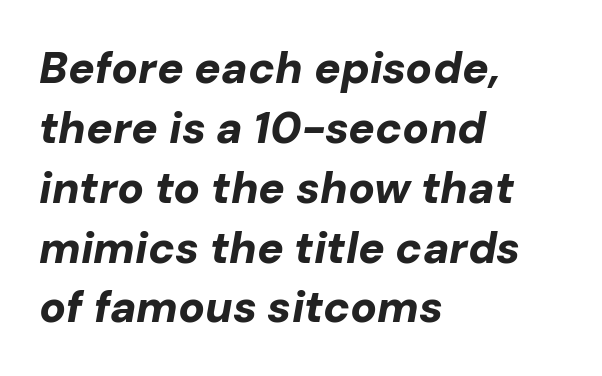
{"italic": "yes", "lean": "right", "slant_degrees": 10, "bold": "yes", "weight": "bold", "width": "normal", "stroke_contrast": "low", "x_height": "medium", "monospaced": "no", "underline": "no", "align": "left", "line_spacing": "normal", "line_spacing_ratio": 1.36, "letter_spacing": "normal", "letter_spacing_em": 0.0, "glyph_px": 44}
